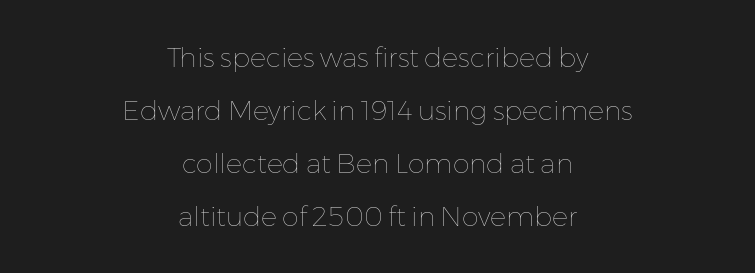
Leading is clearly above the norm, producing a sparse column. Inter-character spacing is left at the font's built-in metrics. This rendering uses center alignment, leaving both contours irregular but symmetric. Ink coverage per letter is moderate at most.
